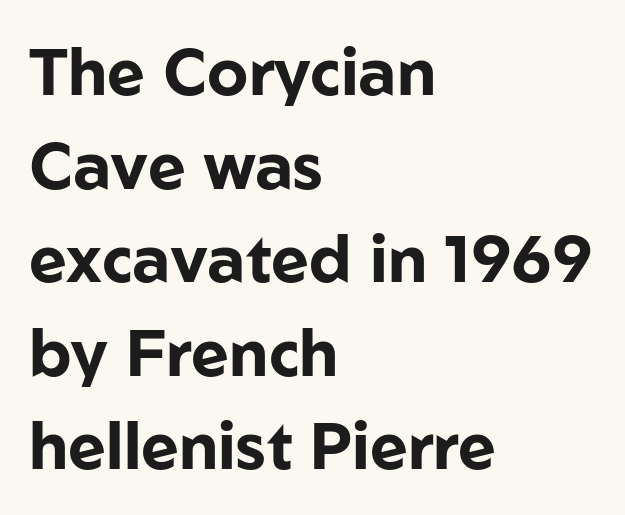
Look at the stroke-to-counter ratio: heavy, a bold. A typesetter would mark this as roman, not italic. Each letter keeps its own natural width here, so spacing adapts to shape. A typesetter would call this leading conventional body-copy spacing. Short and long lines alike share a common starting point at left.
